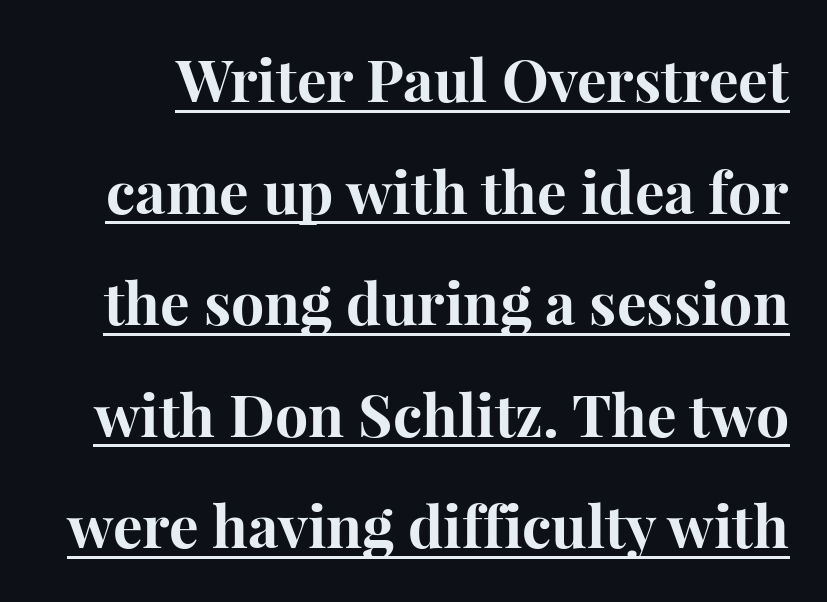
Q: Is the text bold? A: Yes.
Q: Is the text italic (slanted)? A: No, it is upright.
Q: Is the typeface a serif or a sans-serif typeface? A: Serif.
Q: Is the text underlined? A: Yes.
Q: Is the spacing between letters normal or unusually wide? A: Normal.
Q: Width (condensed, normal, or wide)? A: Normal.
Q: Stroke contrast? A: High.
Q: x-height? A: Medium.
Q: Monospaced? A: No.
